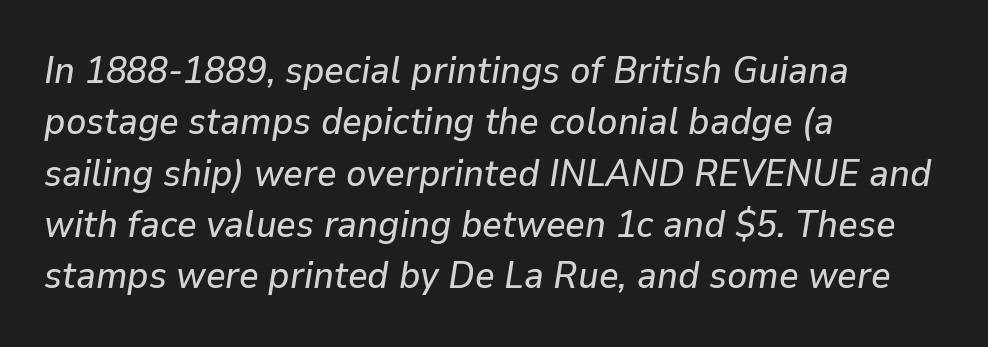
Q: Is the text italic (slanted)? A: Yes, it leans right by about 9 degrees.
Q: Is the text underlined? A: No.
Q: How is the paragraph aligned? A: Left-aligned.
Q: Is the spacing between letters normal or unusually wide? A: Normal.
Q: Is the spacing between lines tight, normal or loose? A: Normal.
Q: Width (condensed, normal, or wide)? A: Normal.
Q: Stroke contrast? A: Low.
Q: x-height? A: Medium.
Q: Monospaced? A: No.
